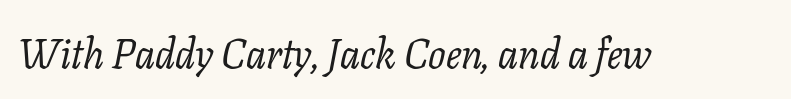
The image shows 41 px regular-weight serif type, italic (leaning right); set normal letter spacing, not underlined; low stroke contrast and a medium x-height.
